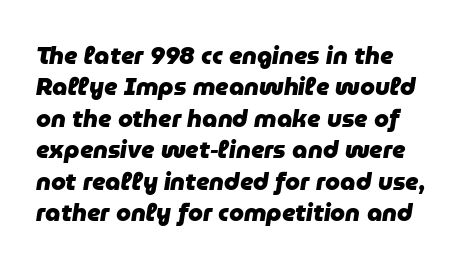
Vertically, the passage feels balanced, rows spaced as you'd expect. Glance below the letters and you will spot only blank space. A typesetter would call this zero additional tracking. Observe the lean: these are italic letterforms. The strokes are fattened all the way to bold.
